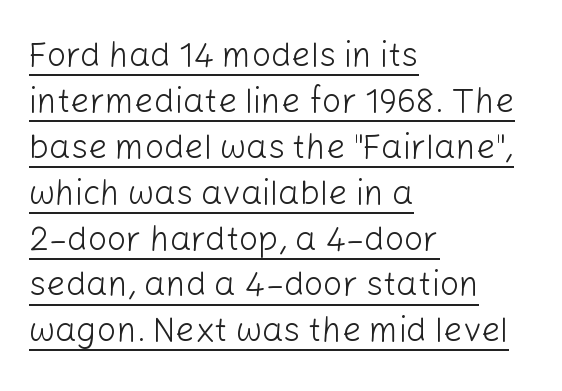
Q: Is the text bold? A: No.
Q: Is the text italic (slanted)? A: No, it is upright.
Q: Is the typeface a serif or a sans-serif typeface? A: Sans-serif.
Q: Is the text underlined? A: Yes.
Q: How is the paragraph aligned? A: Left-aligned.
Q: Is the spacing between letters normal or unusually wide? A: Normal.
Q: Is the spacing between lines tight, normal or loose? A: Normal.
Q: Width (condensed, normal, or wide)? A: Normal.
Q: Stroke contrast? A: Low.
Q: x-height? A: Medium.
Q: Monospaced? A: No.
